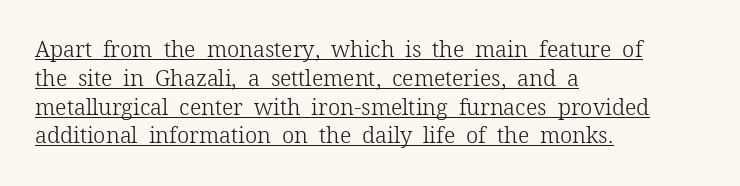
{"italic": "no", "bold": "no", "underline": "yes", "align": "left", "line_spacing": "normal", "line_spacing_ratio": 1.31, "letter_spacing": "normal", "letter_spacing_em": 0.0, "glyph_px": 22}
